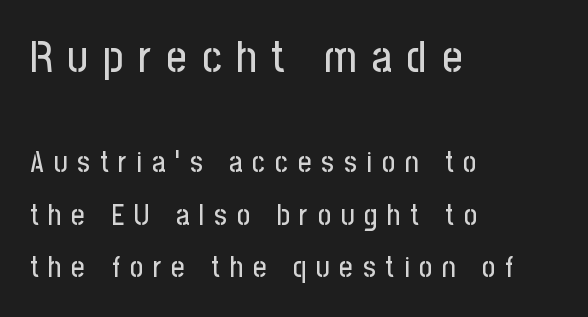
To sum up the face: it is a sans, with no serifs. Does extra space separate the letters? Yes, quite a lot of it. In CSS terms this would be text-align: left. Rendered with straight, roman letterforms. A typesetter would call this proportional, since set widths differ per character. Type without underlining.
